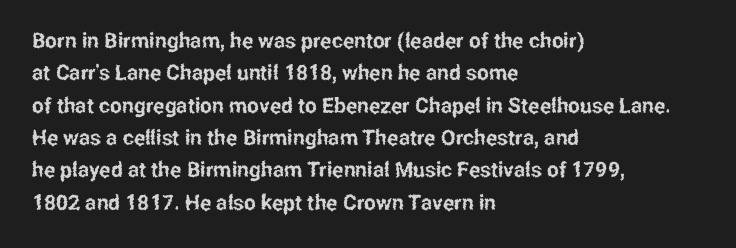
Glyph-to-glyph distance matches everyday printed text. Upright lettering throughout. Notice how descenders clear the ascenders below comfortably — that's standard leading. The strip under each line holds only bare page. Layout note: lines flush left.
